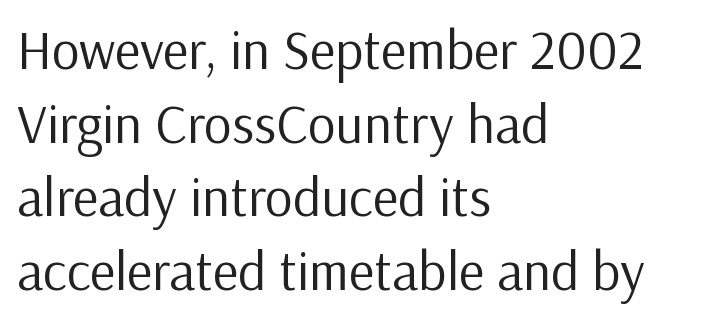
Q: Is the text bold? A: No.
Q: Is the text italic (slanted)? A: No, it is upright.
Q: Is the typeface a serif or a sans-serif typeface? A: Sans-serif.
Q: Is the text underlined? A: No.
Q: How is the paragraph aligned? A: Left-aligned.
Q: Is the spacing between letters normal or unusually wide? A: Normal.
Q: Is the spacing between lines tight, normal or loose? A: Normal.
Q: Width (condensed, normal, or wide)? A: Normal.
Q: Stroke contrast? A: Low.
Q: x-height? A: Medium.
Q: Monospaced? A: No.
